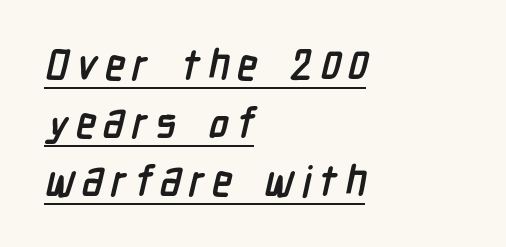
Q: Is the text bold? A: Yes.
Q: Is the typeface a serif or a sans-serif typeface? A: Sans-serif.
Q: Is the text underlined? A: Yes.
Q: How is the paragraph aligned? A: Left-aligned.
Q: Is the spacing between lines tight, normal or loose? A: Normal.
Q: Width (condensed, normal, or wide)? A: Condensed.
Q: Stroke contrast? A: Low.
Q: x-height? A: Medium.
Q: Monospaced? A: No.
